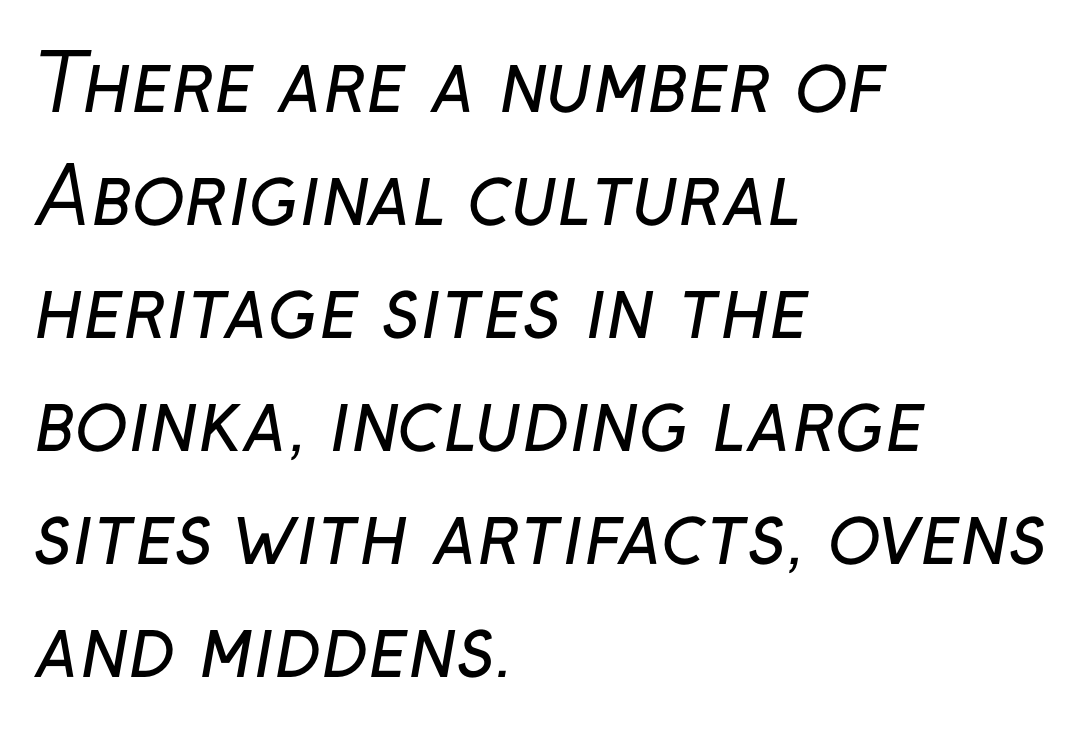
Caption: standard tracking, unaltered. Stems and bowls with no extra thickness — not bold. Descenders are the only things crossing below the line. This sample uses a sans-serif face. Spacing verdict: proportional, widths tailored to each character. The rows are spaced the way most documents space them.
